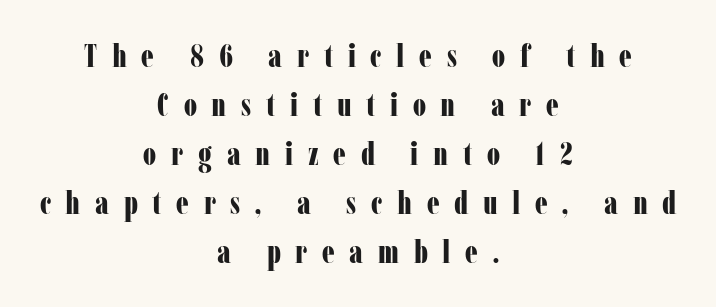
The space beneath each line is pristine and unruled. Typographically, this falls in the serif category. This is the regular roman posture of the typeface. These lines have a slow, spaced-out rhythm from letter to letter. Spacing verdict: proportional, widths tailored to each character.
